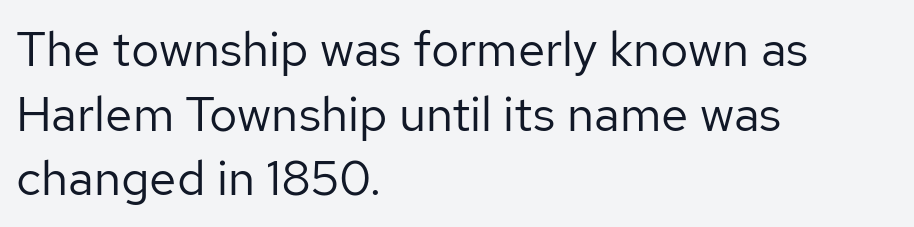
Q: Is the text bold? A: No.
Q: Is the text italic (slanted)? A: No, it is upright.
Q: Is the typeface a serif or a sans-serif typeface? A: Sans-serif.
Q: Is the text underlined? A: No.
Q: How is the paragraph aligned? A: Left-aligned.
Q: Is the spacing between letters normal or unusually wide? A: Normal.
Q: Is the spacing between lines tight, normal or loose? A: Normal.
Q: Width (condensed, normal, or wide)? A: Normal.
Q: Stroke contrast? A: Low.
Q: x-height? A: Medium.
Q: Monospaced? A: No.
